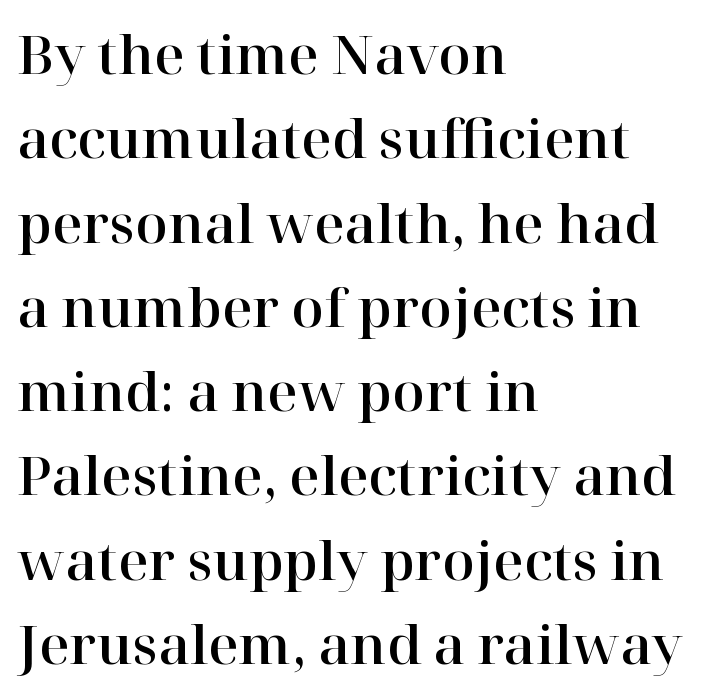
The image shows 53 px serif type, upright; set left-aligned, normal line spacing (1.59x), normal letter spacing, not underlined; high stroke contrast and a medium x-height.
